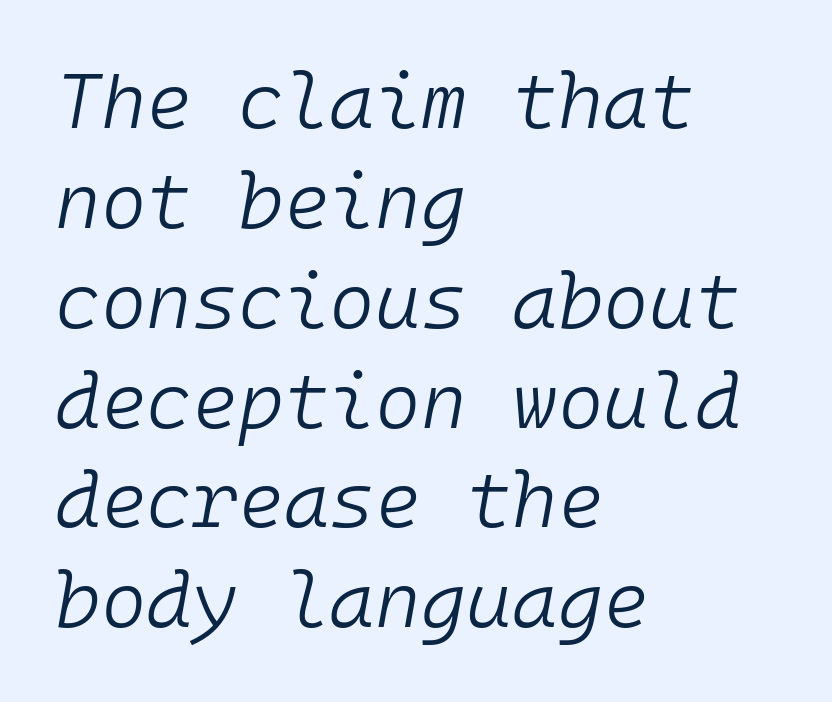
{"italic": "yes", "lean": "right", "slant_degrees": 10, "bold": "no", "weight": "light", "width": "normal", "stroke_contrast": "low", "x_height": "medium", "monospaced": "yes", "underline": "no", "align": "left", "line_spacing": "normal", "line_spacing_ratio": 1.28, "letter_spacing": "normal", "letter_spacing_em": 0.0, "glyph_px": 78}
